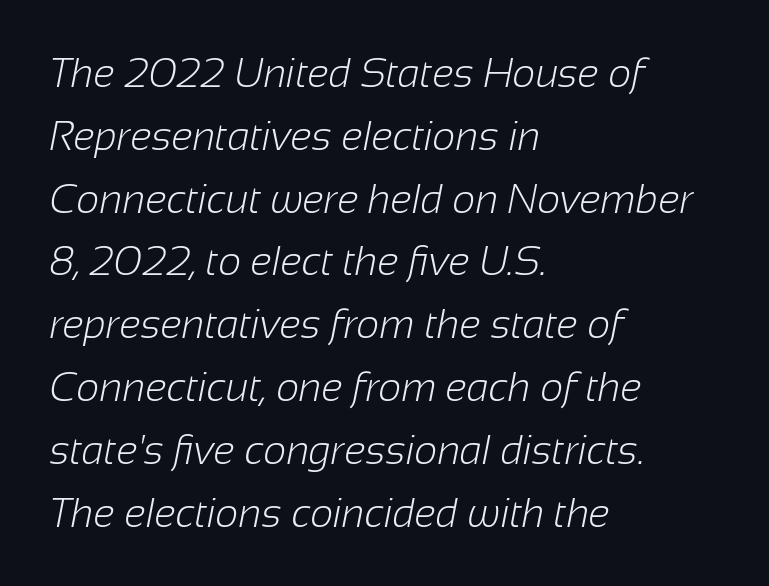
The image shows 40 px light sans-serif type; set left-aligned, normal line spacing (1.57x), normal letter spacing, not underlined; low stroke contrast and a medium x-height.
